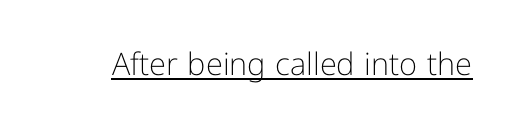
The image shows 31 px light sans-serif type, upright; set normal letter spacing, underlined; low stroke contrast and a medium x-height.
